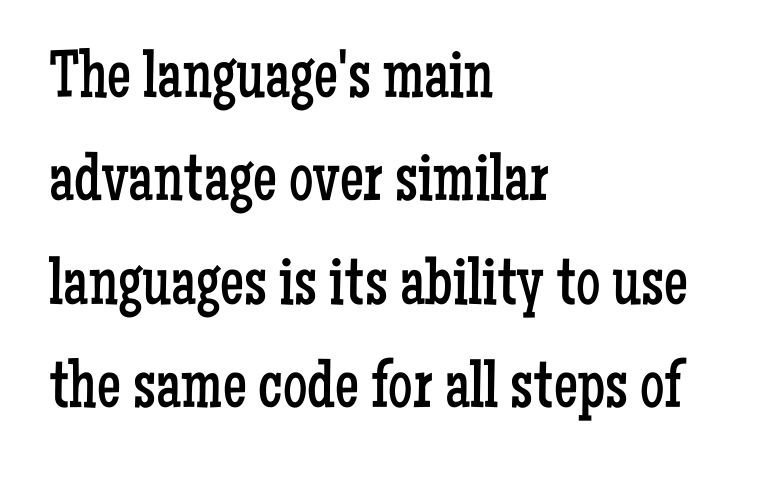
There is no visible air inserted between adjacent glyphs. These lines are composed in type with serifs. No italicization has been applied; the sample stays upright. Descenders hang freely into open space. Each letter keeps its own natural width here, so spacing adapts to shape. Evenly set lines give the paragraph a standard silhouette.
